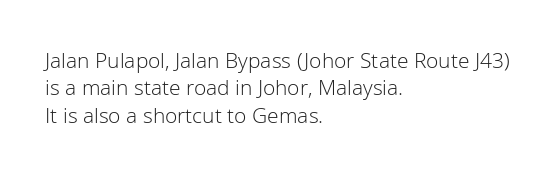
{"italic": "no", "bold": "no", "underline": "no", "align": "left", "line_spacing": "normal", "line_spacing_ratio": 1.3, "letter_spacing": "normal", "letter_spacing_em": 0.0, "glyph_px": 21}
